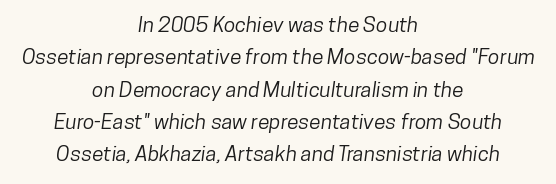
The gaps between neighbouring characters are ordinary and unremarkable. A normal amount of white space separates one row of letters from the next. A clean baseline with only descenders dipping below it. The paragraph shown floats in the horizontal middle.
